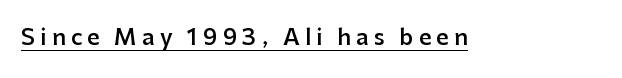
The passage shown is underscored from start to finish. Posture: straight, roman, zero tilt. Compared with typical body copy, the letter spacing here is much looser. These lines carry some extra weight — a demibold, not a full bold.
